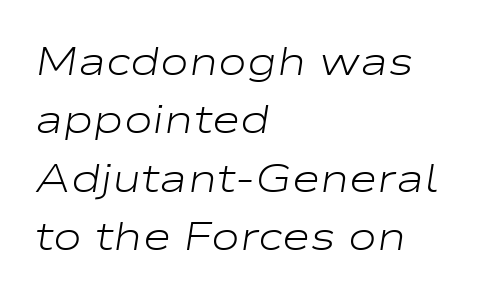
{"italic": "yes", "lean": "right", "slant_degrees": 9, "bold": "no", "weight": "light", "width": "wide", "stroke_contrast": "low", "x_height": "medium", "monospaced": "no", "underline": "no", "align": "left", "line_spacing": "normal", "line_spacing_ratio": 1.5, "letter_spacing": "normal", "letter_spacing_em": 0.0, "glyph_px": 39}
